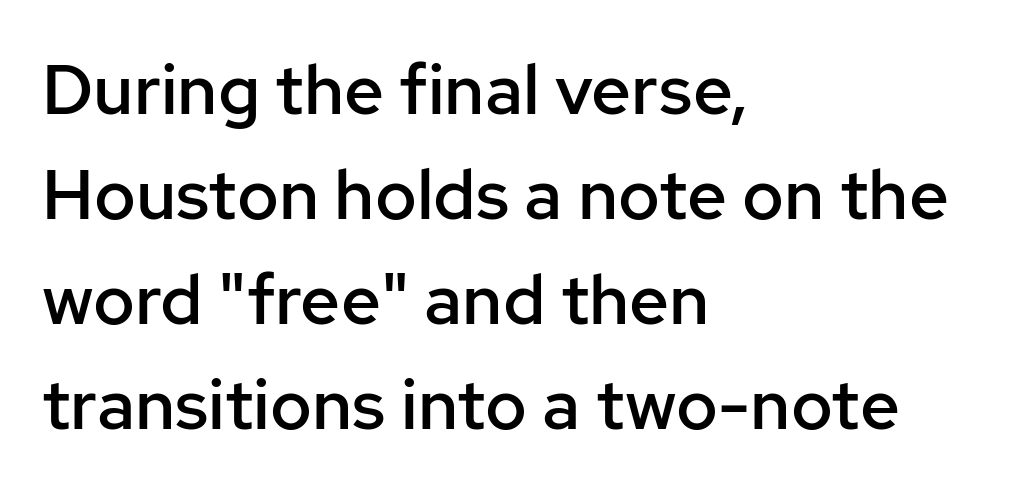
Q: Is the text bold? A: Semi-bold.
Q: Is the text italic (slanted)? A: No, it is upright.
Q: Is the typeface a serif or a sans-serif typeface? A: Sans-serif.
Q: Is the text underlined? A: No.
Q: How is the paragraph aligned? A: Left-aligned.
Q: Is the spacing between letters normal or unusually wide? A: Normal.
Q: Is the spacing between lines tight, normal or loose? A: Normal.
Q: Width (condensed, normal, or wide)? A: Normal.
Q: Stroke contrast? A: Low.
Q: x-height? A: Medium.
Q: Monospaced? A: No.
